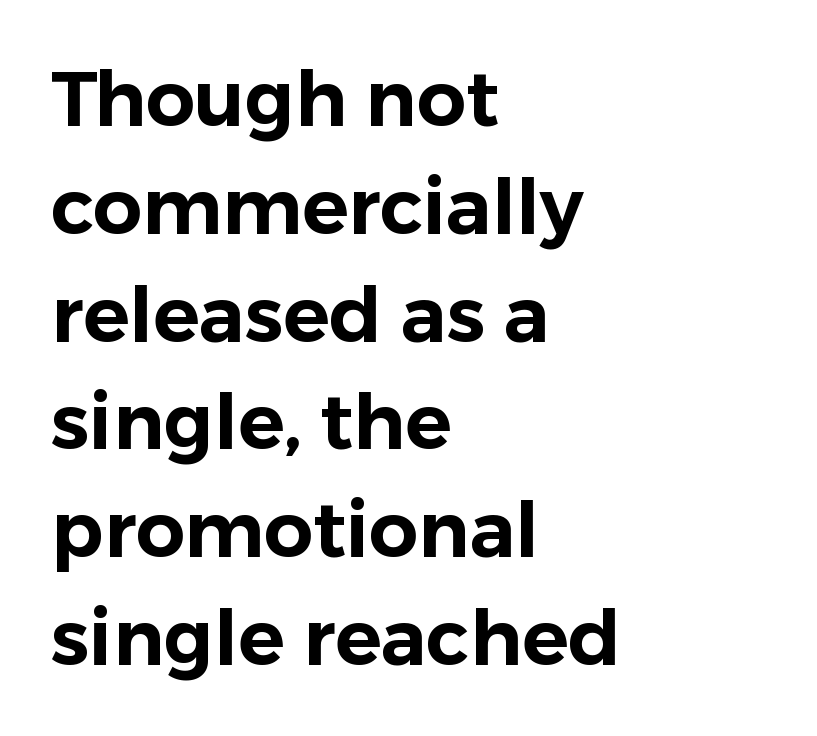
{"serif": "no", "italic": "no", "width": "normal", "stroke_contrast": "low", "x_height": "medium", "monospaced": "no", "underline": "no", "align": "left", "line_spacing": "normal", "line_spacing_ratio": 1.4, "letter_spacing": "normal", "letter_spacing_em": 0.0, "glyph_px": 77}
